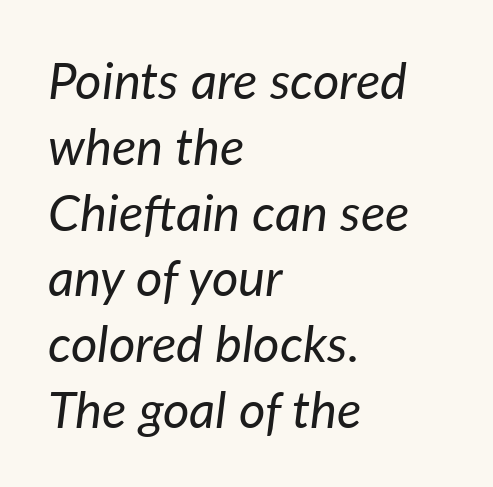
Q: Is the text bold? A: No.
Q: Is the text italic (slanted)? A: Yes, it leans right by about 7 degrees.
Q: Is the text underlined? A: No.
Q: How is the paragraph aligned? A: Left-aligned.
Q: Is the spacing between letters normal or unusually wide? A: Normal.
Q: Is the spacing between lines tight, normal or loose? A: Normal.
Q: Width (condensed, normal, or wide)? A: Normal.
Q: Stroke contrast? A: Low.
Q: x-height? A: Medium.
Q: Monospaced? A: No.
